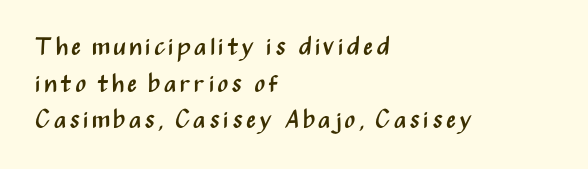
{"italic": "no", "bold": "no", "underline": "no", "align": "left", "line_spacing": "normal", "line_spacing_ratio": 1.47, "glyph_px": 25}
